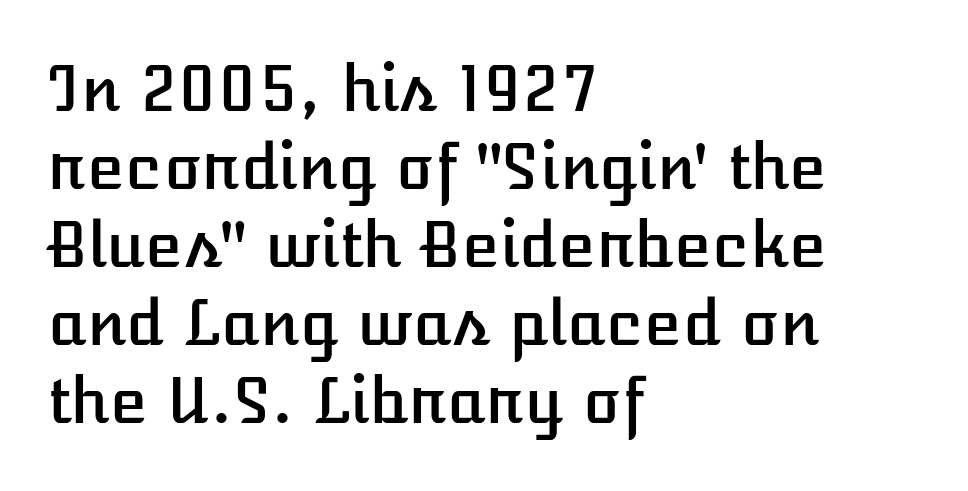
The image shows 62 px text type, upright; set left-aligned, normal line spacing (1.26x), normal letter spacing, not underlined; low stroke contrast and a medium x-height.
